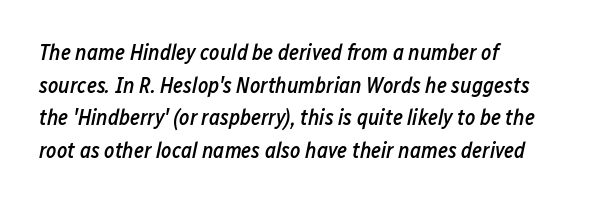
The font's italic variant was chosen for this text. The lines in this sample share a left origin and differ only in where they stop. Decoration check: the copy has no underline. What weight is shown? A semibold, between regular and bold. This sample keeps an unexceptional amount of space between lines.
